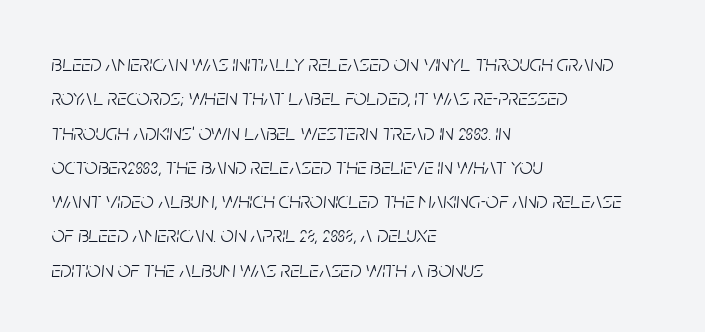
{"italic": "yes", "lean": "right", "slant_degrees": 5, "bold": "no", "underline": "no", "align": "left", "line_spacing": "normal", "line_spacing_ratio": 1.49, "letter_spacing": "normal", "letter_spacing_em": 0.0, "glyph_px": 23}
